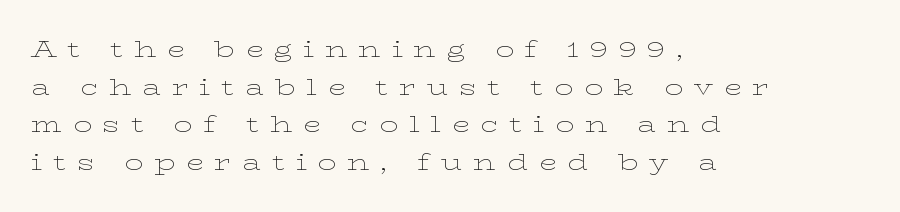
The image shows 23 px text type, upright; set left-aligned, normal line spacing (1.64x), unusually wide letter spacing (+0.47 em), not underlined.
